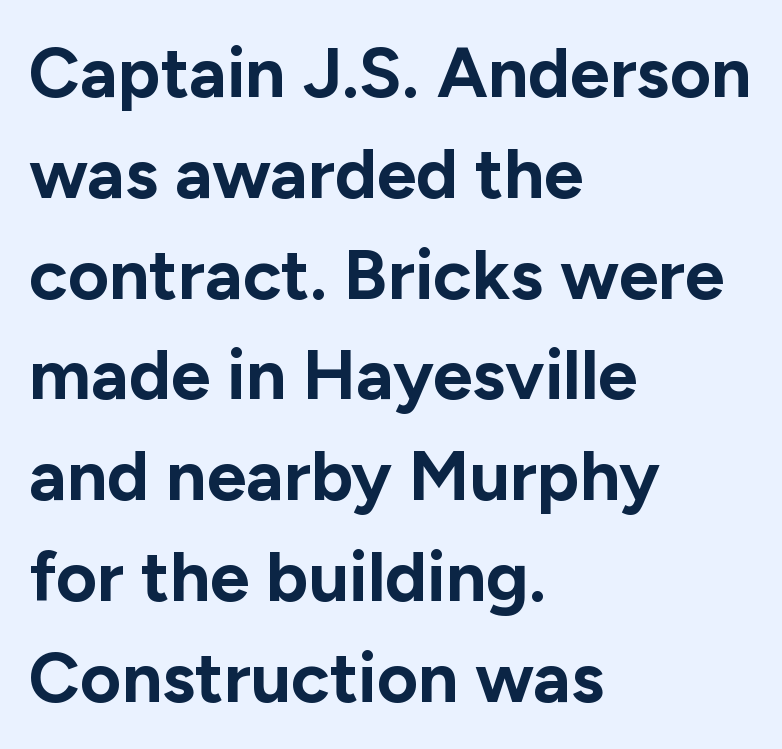
The image shows 71 px bold sans-serif type, upright; set left-aligned, normal line spacing (1.42x), normal letter spacing, not underlined; low stroke contrast and a medium x-height.
